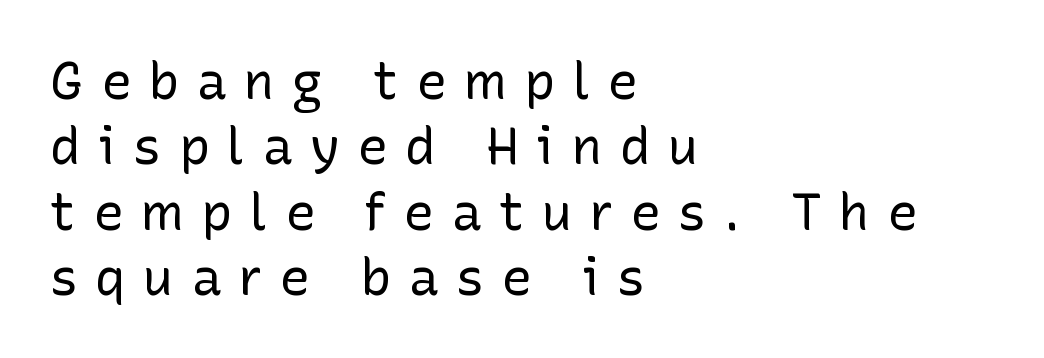
The image shows 51 px regular-weight sans-serif type, upright; set left-aligned, normal line spacing (1.28x), unusually wide letter spacing (+0.34 em), not underlined; low stroke contrast and a medium x-height.
